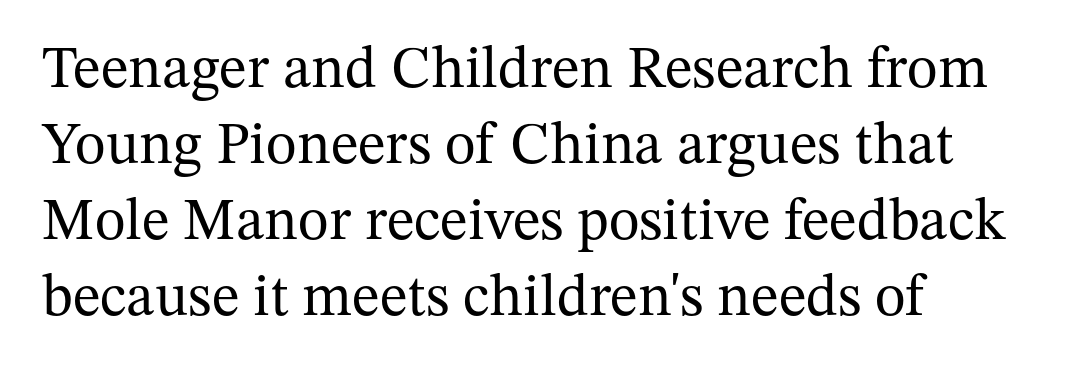
The horizontal fit of the characters is conventional and even. Small tapered or slab feet sit at the stroke ends, so this counts as serif. Rule under the text: the space is simply empty. The letters advance in unequal steps, a hallmark of proportional type. The leading is moderate, giving the passage an even texture. Layout note: lines flush left.
